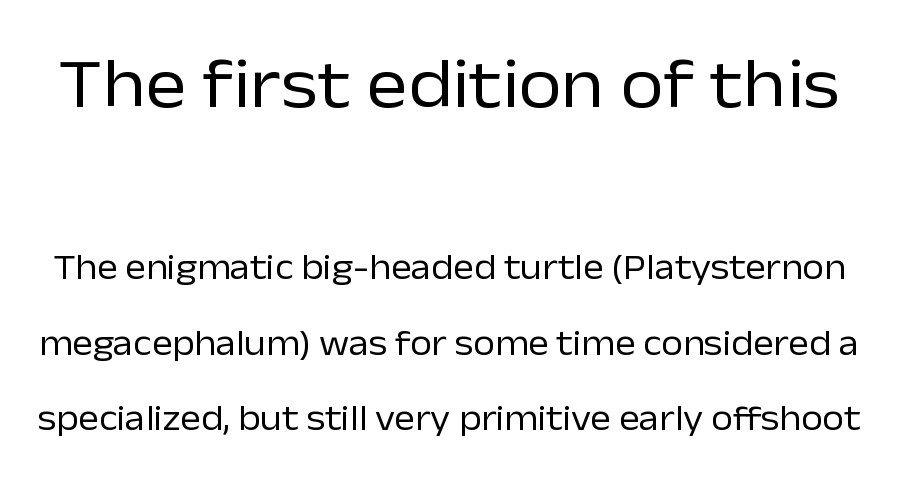
These two chunks differ in scale, with the top chunk taking the larger measure. The horizontal fit of the characters is conventional and even. These lines were composed using upright roman letters. The lines are spread far apart with generous leading.
